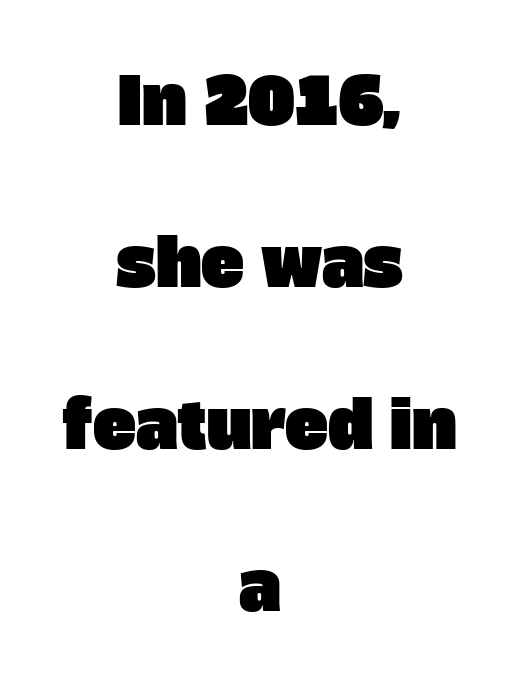
The image shows 65 px sans-serif type; set centered, loose line spacing (2.49x), normal letter spacing, not underlined; low stroke contrast and a large x-height.
